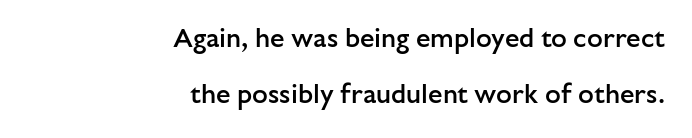
The image shows 26 px text type, upright; set right-aligned, loose line spacing (2.16x), normal letter spacing, not underlined.
